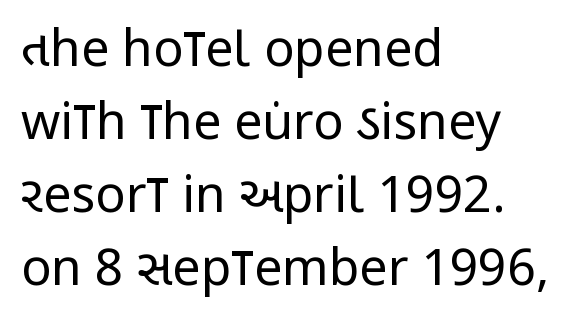
The image shows 50 px regular-weight, condensed sans-serif type, upright; set left-aligned, normal line spacing (1.46x), normal letter spacing, not underlined; low stroke contrast and a large x-height.
